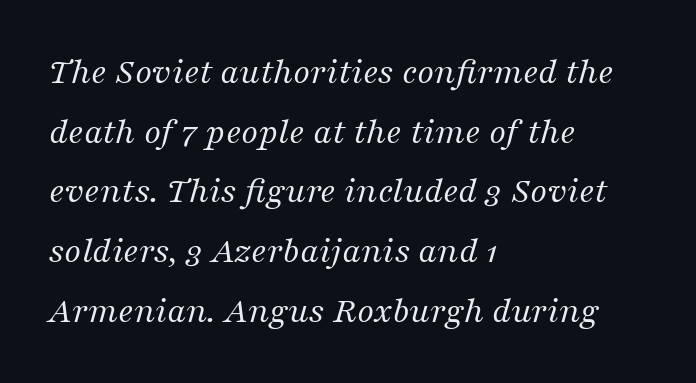
The weight would be labelled regular, book, light, or lighter still. Caption: standard tracking, unaltered. Slanted lettering throughout. The lines in this sample share a left origin and differ only in where they stop. Leading: standard. Type style note: has serifs.
